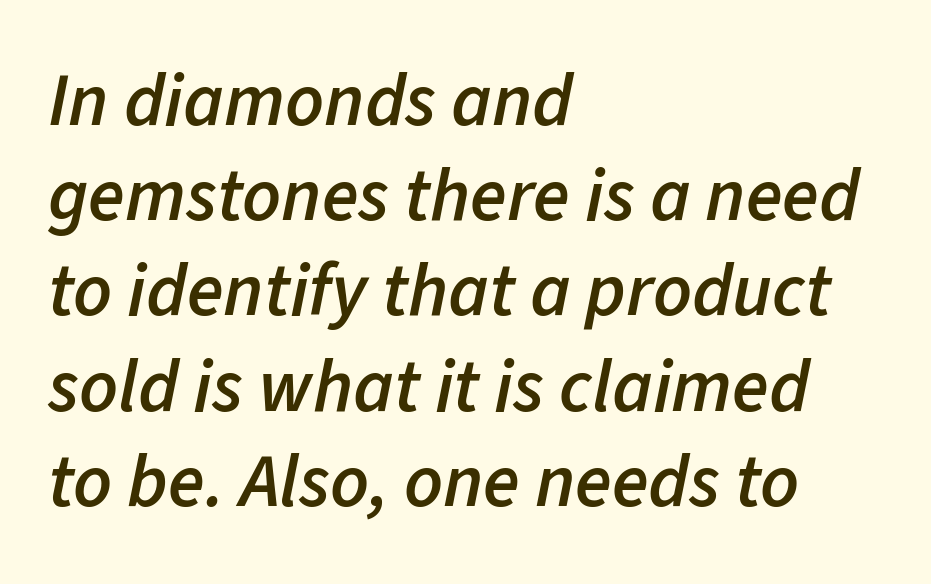
{"italic": "yes", "lean": "right", "slant_degrees": 11, "bold": "semi", "weight": "semibold", "width": "normal", "stroke_contrast": "low", "x_height": "medium", "monospaced": "no", "underline": "no", "align": "left", "line_spacing": "normal", "line_spacing_ratio": 1.27, "letter_spacing": "normal", "letter_spacing_em": 0.0, "glyph_px": 75}
